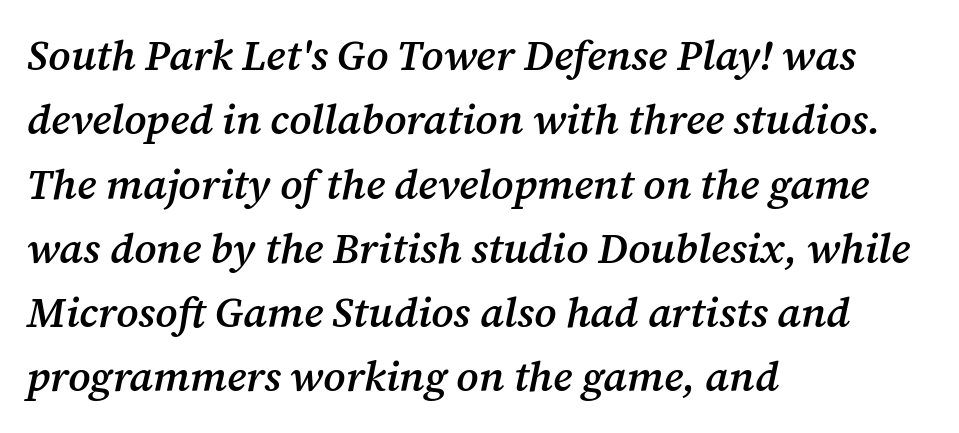
The image shows 42 px semibold serif type, italic (leaning right); set left-aligned, normal line spacing (1.53x), normal letter spacing, not underlined; medium stroke contrast and a medium x-height.
